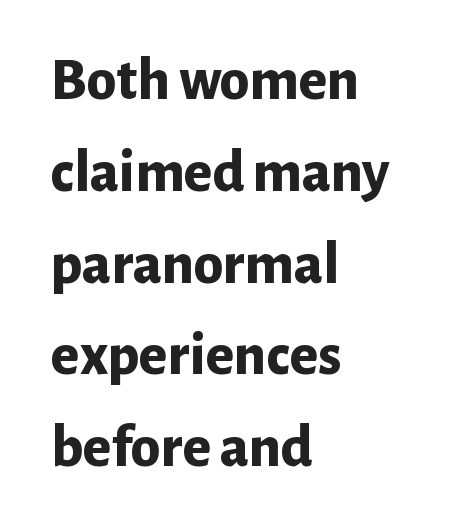
The image shows 60 px bold sans-serif type, upright; set left-aligned, normal line spacing (1.53x), normal letter spacing, not underlined; low stroke contrast and a medium x-height.
